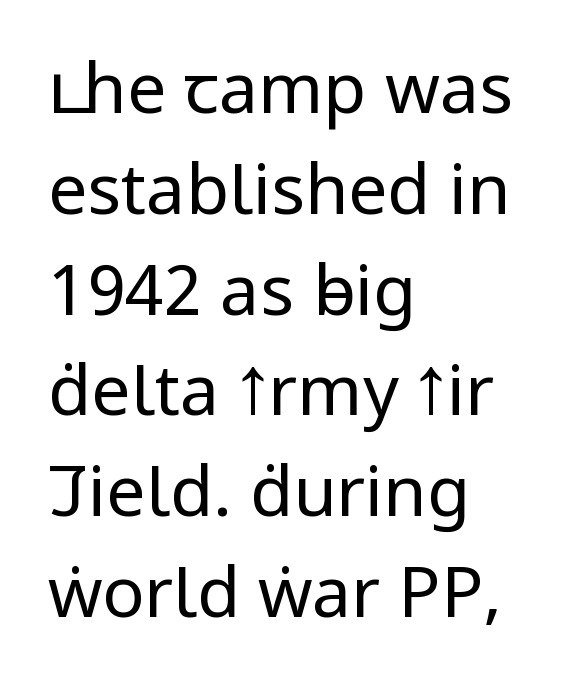
Q: Is the text bold? A: No.
Q: Is the text italic (slanted)? A: No, it is upright.
Q: Is the typeface a serif or a sans-serif typeface? A: Sans-serif.
Q: Is the text underlined? A: No.
Q: How is the paragraph aligned? A: Left-aligned.
Q: Is the spacing between letters normal or unusually wide? A: Normal.
Q: Is the spacing between lines tight, normal or loose? A: Normal.
Q: Width (condensed, normal, or wide)? A: Condensed.
Q: Stroke contrast? A: Low.
Q: x-height? A: Large.
Q: Monospaced? A: No.
